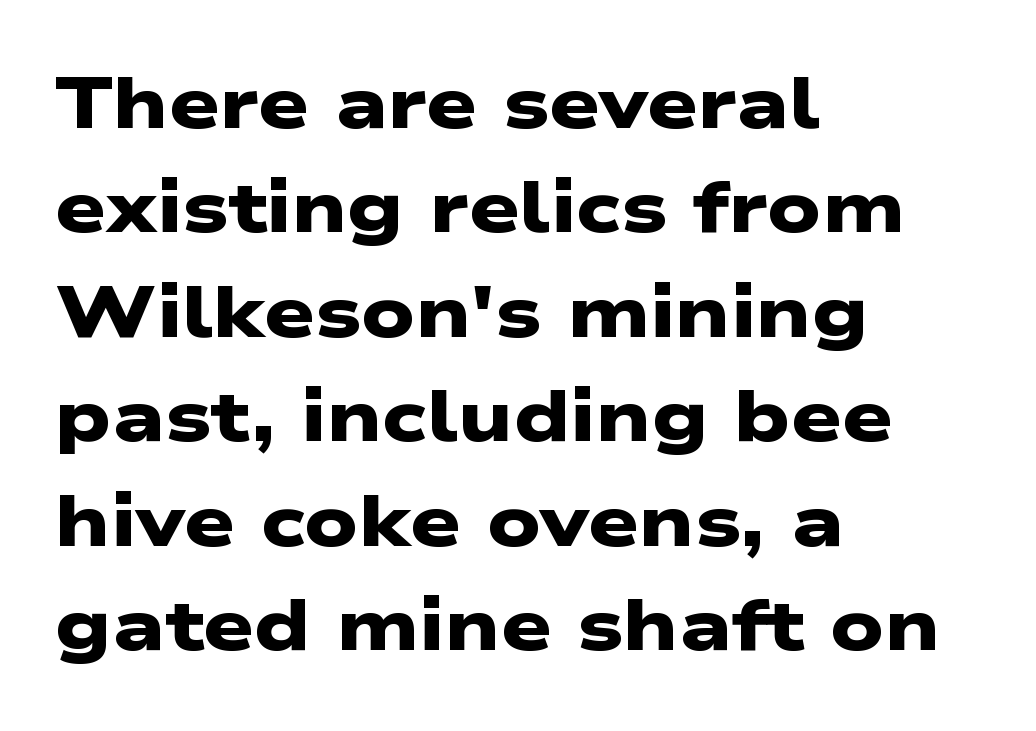
{"serif": "no", "bold": "yes", "weight": "heavy", "width": "wide", "stroke_contrast": "low", "x_height": "medium", "monospaced": "no", "underline": "no", "align": "left", "line_spacing": "normal", "line_spacing_ratio": 1.45, "letter_spacing": "normal", "letter_spacing_em": 0.0, "glyph_px": 72}
